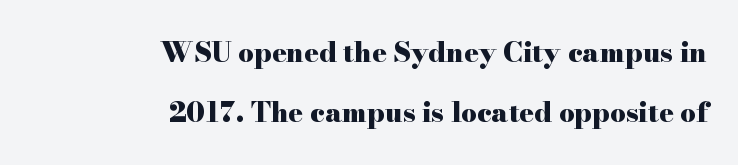
The image shows 27 px bold type, upright; set right-aligned, loose line spacing (2.23x), normal letter spacing, not underlined.
